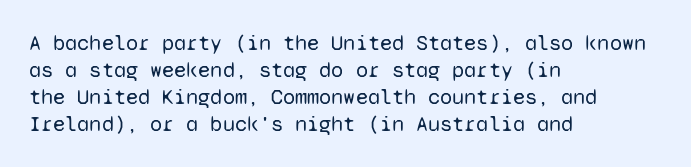
Q: Is the text bold? A: No.
Q: Is the text italic (slanted)? A: No, it is upright.
Q: Is the text underlined? A: No.
Q: How is the paragraph aligned? A: Left-aligned.
Q: Is the spacing between letters normal or unusually wide? A: Normal.
